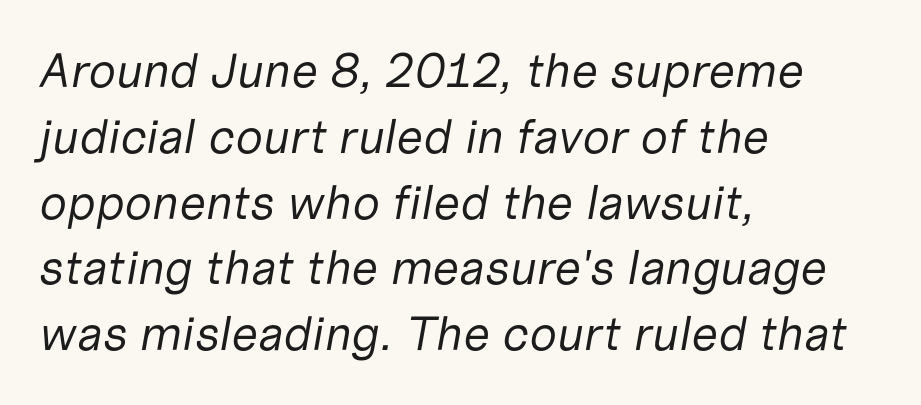
{"italic": "yes", "lean": "right", "slant_degrees": 10, "bold": "no", "weight": "regular", "width": "normal", "stroke_contrast": "low", "x_height": "medium", "monospaced": "no", "underline": "no", "align": "left", "line_spacing": "normal", "line_spacing_ratio": 1.37, "letter_spacing": "normal", "letter_spacing_em": 0.0, "glyph_px": 48}
